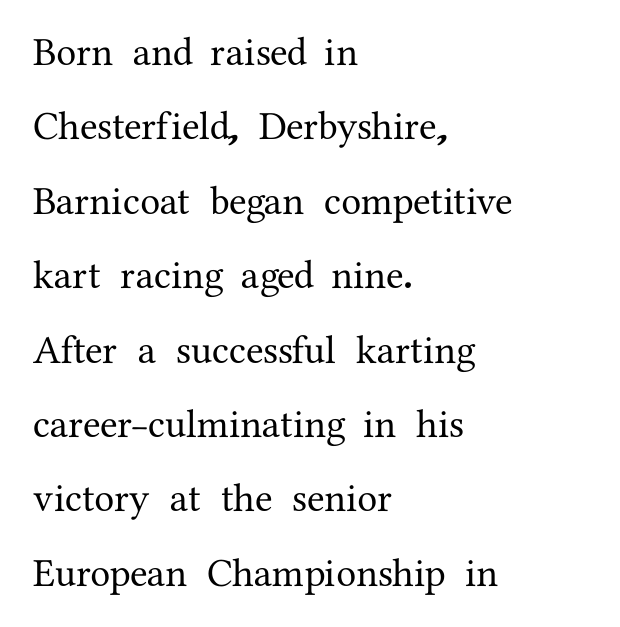
Q: Is the text italic (slanted)? A: No, it is upright.
Q: Is the typeface a serif or a sans-serif typeface? A: Serif.
Q: Is the text underlined? A: No.
Q: How is the paragraph aligned? A: Left-aligned.
Q: Is the spacing between letters normal or unusually wide? A: Normal.
Q: Width (condensed, normal, or wide)? A: Normal.
Q: Stroke contrast? A: Medium.
Q: x-height? A: Medium.
Q: Monospaced? A: No.
